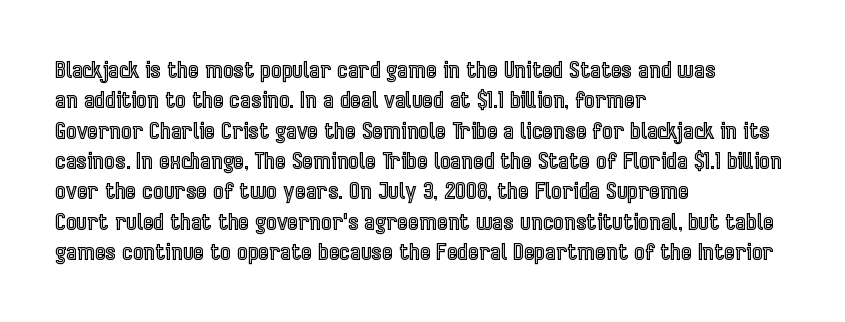
The image shows 23 px text type, upright; set left-aligned, normal line spacing (1.32x), normal letter spacing, not underlined.
